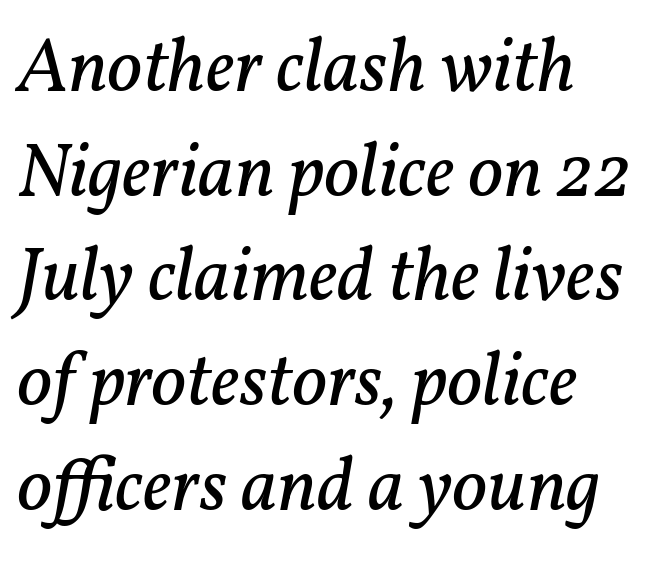
Q: Is the text bold? A: No.
Q: Is the text italic (slanted)? A: Yes, it leans right by about 11 degrees.
Q: Is the typeface a serif or a sans-serif typeface? A: Serif.
Q: Is the text underlined? A: No.
Q: Is the spacing between letters normal or unusually wide? A: Normal.
Q: Is the spacing between lines tight, normal or loose? A: Normal.
Q: Width (condensed, normal, or wide)? A: Normal.
Q: Stroke contrast? A: Low.
Q: x-height? A: Medium.
Q: Monospaced? A: No.
